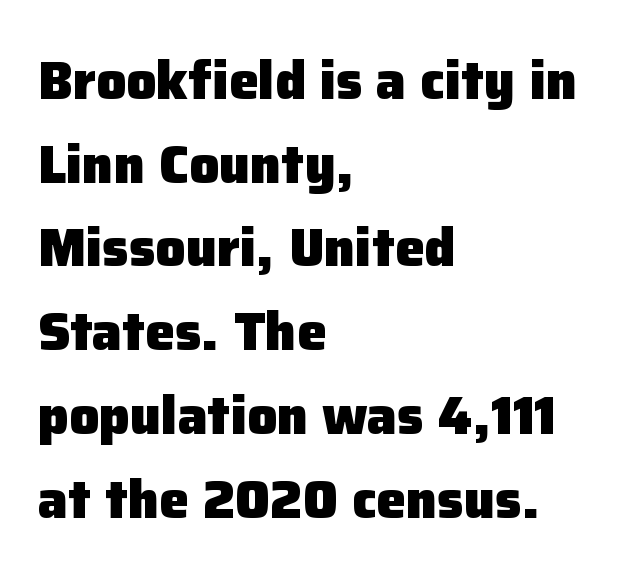
A typesetter would mark this as roman, not italic. Caption: multi-line text, flush left, ragged right. Quick note: underline off. This sample keeps an unexceptional amount of space between lines. The letters advance in unequal steps, a hallmark of proportional type.
